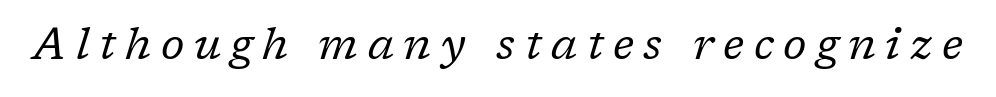
Q: Is the text bold? A: No.
Q: Is the text italic (slanted)? A: Yes, it leans right by about 17 degrees.
Q: Is the typeface a serif or a sans-serif typeface? A: Serif.
Q: Is the text underlined? A: No.
Q: Is the spacing between letters normal or unusually wide? A: Unusually wide.
Q: Width (condensed, normal, or wide)? A: Normal.
Q: Stroke contrast? A: Low.
Q: x-height? A: Medium.
Q: Monospaced? A: No.
